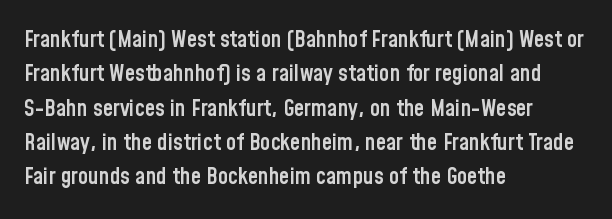
{"italic": "no", "bold": "semi", "underline": "no", "align": "left", "line_spacing": "normal", "line_spacing_ratio": 1.49, "letter_spacing": "normal", "letter_spacing_em": 0.0, "glyph_px": 23}
